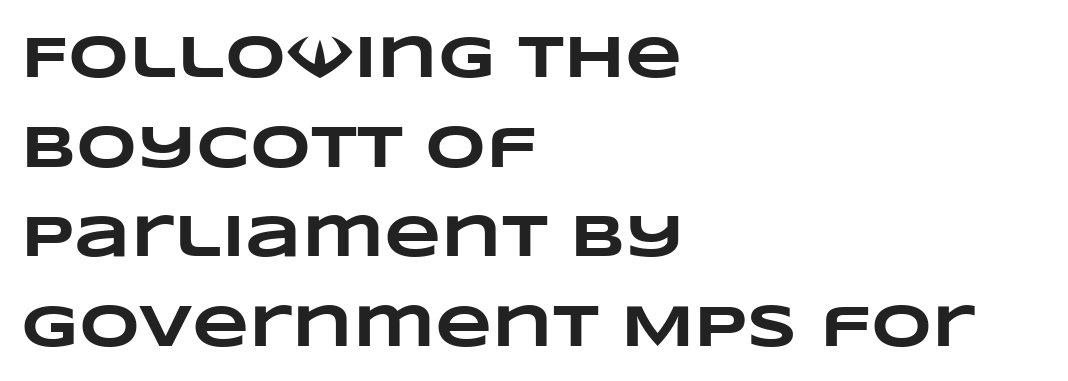
The image shows 59 px heavy, wide type; set left-aligned, normal line spacing (1.52x), normal letter spacing, not underlined; low stroke contrast and a large x-height.
